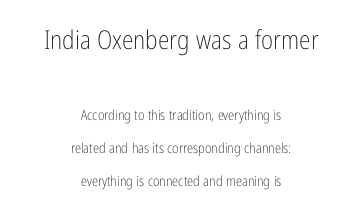
A quiet, ordinary-to-light weight characterises the typeface. Caption: standard tracking, unaltered. Reading down the block, each line starts at a different indent, mirrored at its end. The initial chunk of copy outweighs the following chunk in type size. A typesetter would mark this as roman, not italic. The space beneath each line is pristine and unruled.
